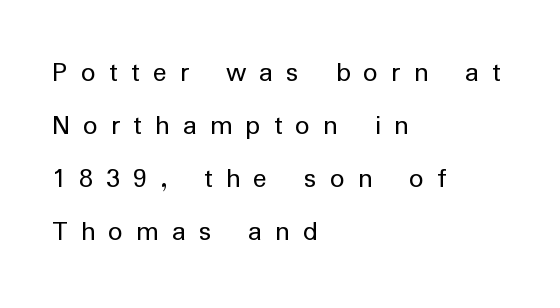
Q: Is the text bold? A: No.
Q: Is the text italic (slanted)? A: No, it is upright.
Q: Is the typeface a serif or a sans-serif typeface? A: Sans-serif.
Q: Is the text underlined? A: No.
Q: How is the paragraph aligned? A: Left-aligned.
Q: Is the spacing between letters normal or unusually wide? A: Unusually wide.
Q: Width (condensed, normal, or wide)? A: Normal.
Q: Stroke contrast? A: Low.
Q: x-height? A: Medium.
Q: Monospaced? A: No.
